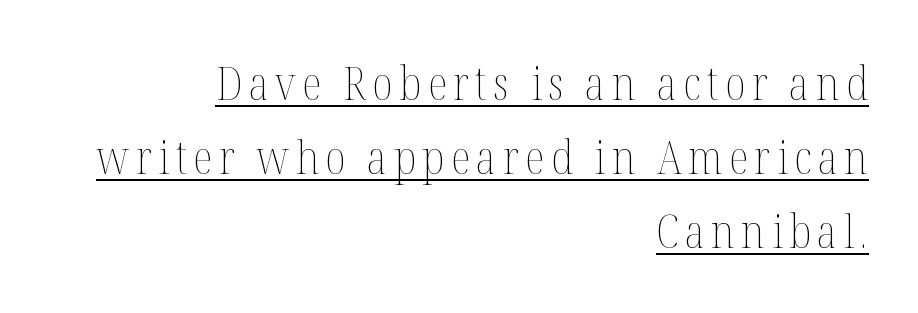
The image shows 46 px thin, condensed type, upright; set right-aligned, normal line spacing (1.61x), underlined; medium stroke contrast and a medium x-height.
